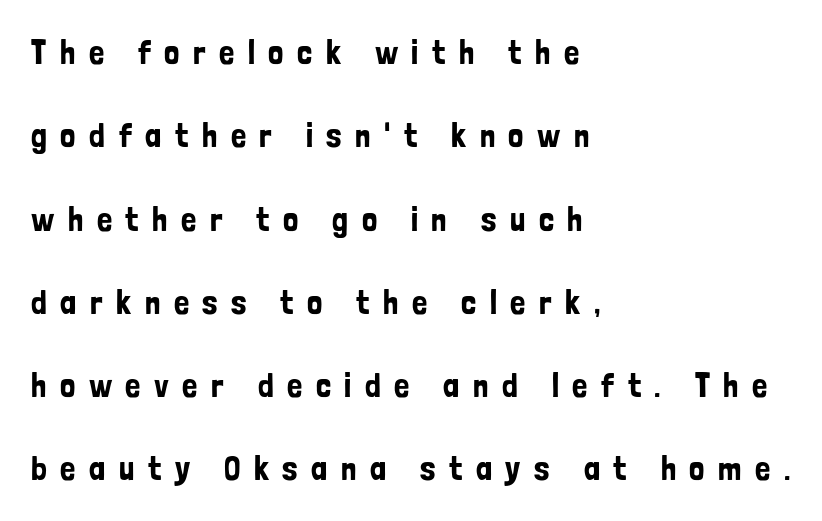
The image shows 34 px condensed sans-serif type, upright; set left-aligned, loose line spacing (2.45x), unusually wide letter spacing (+0.4 em), not underlined; low stroke contrast and a medium x-height.
